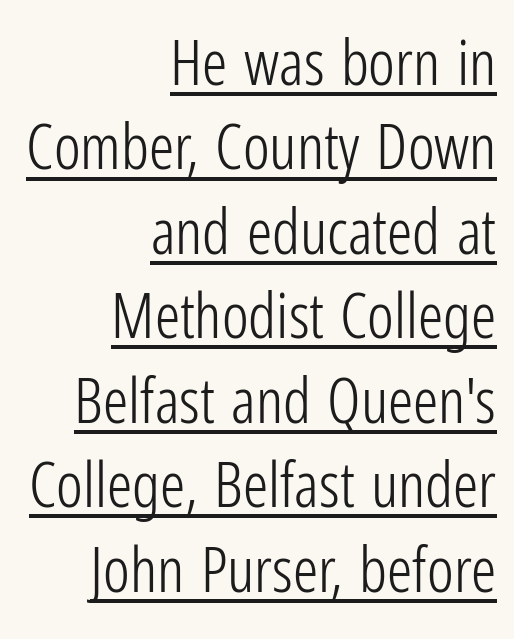
Q: Is the text bold? A: No.
Q: Is the text italic (slanted)? A: No, it is upright.
Q: Is the typeface a serif or a sans-serif typeface? A: Sans-serif.
Q: Is the text underlined? A: Yes.
Q: How is the paragraph aligned? A: Right-aligned.
Q: Is the spacing between letters normal or unusually wide? A: Normal.
Q: Is the spacing between lines tight, normal or loose? A: Normal.
Q: Width (condensed, normal, or wide)? A: Condensed.
Q: Stroke contrast? A: Low.
Q: x-height? A: Medium.
Q: Monospaced? A: No.
